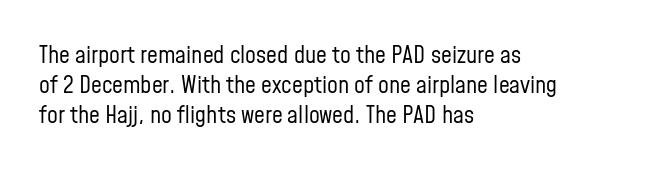
Honestly, there is no underline to notice here at all. The font's upright variant was chosen for this text. Horizontally, the lines are justified to the leading edge only. Bold? No — there's no thickening of the strokes.
